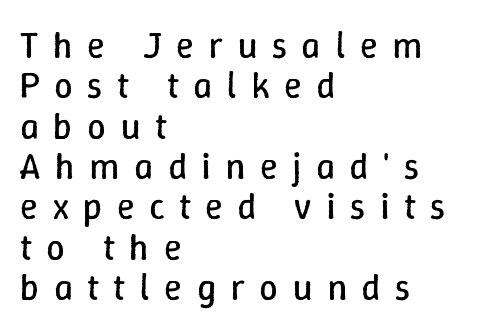
A quiet, ordinary-to-light weight characterises the typeface. Check under the words: just untouched page. If you drew a line through each stem, it would be perfectly vertical. The passage is arranged the way most books set body copy — flush left. Honestly, the letter spacing is so wide it's the main thing you notice.
